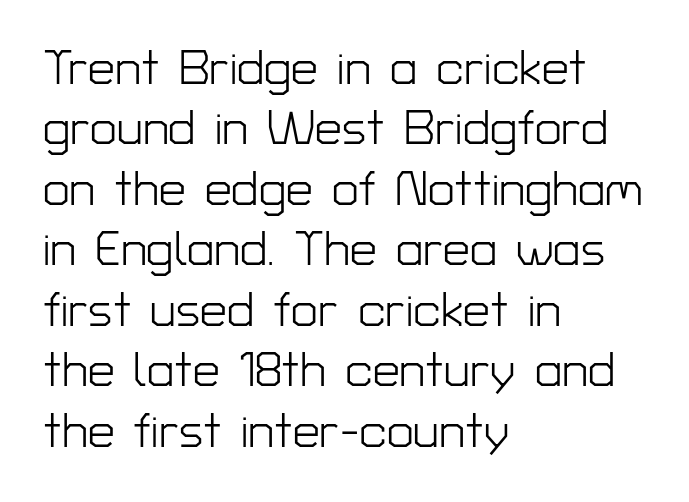
{"serif": "no", "italic": "no", "bold": "no", "weight": "light", "width": "normal", "stroke_contrast": "low", "x_height": "medium", "monospaced": "no", "underline": "no", "align": "left", "line_spacing": "normal", "line_spacing_ratio": 1.26, "letter_spacing": "normal", "letter_spacing_em": 0.0, "glyph_px": 48}
